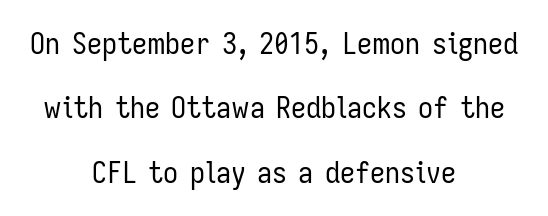
Q: Is the text bold? A: No.
Q: Is the text italic (slanted)? A: No, it is upright.
Q: Is the typeface a serif or a sans-serif typeface? A: Sans-serif.
Q: Is the text underlined? A: No.
Q: How is the paragraph aligned? A: Centered.
Q: Is the spacing between letters normal or unusually wide? A: Normal.
Q: Is the spacing between lines tight, normal or loose? A: Loose.
Q: Width (condensed, normal, or wide)? A: Condensed.
Q: Stroke contrast? A: Low.
Q: x-height? A: Medium.
Q: Monospaced? A: No.
